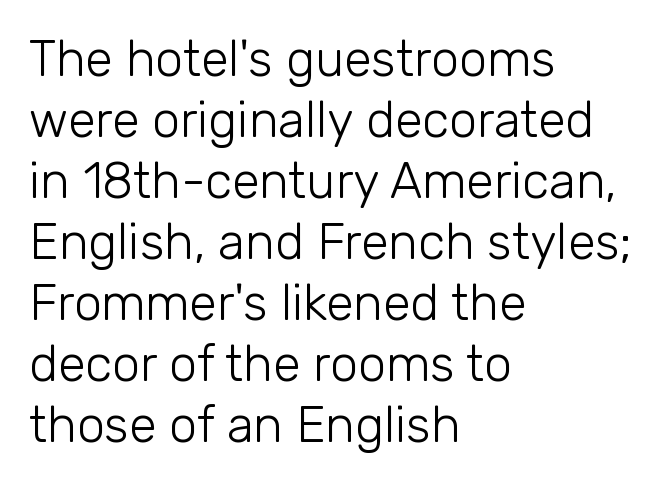
Every row of glyphs begins at an identical x-position on the left. Note the varied advance widths — an 'i' is clearly narrower than an 'm'. It's the straight-up-and-down kind of type. The area under the type is left untouched. These lines are composed in type without serifs.
